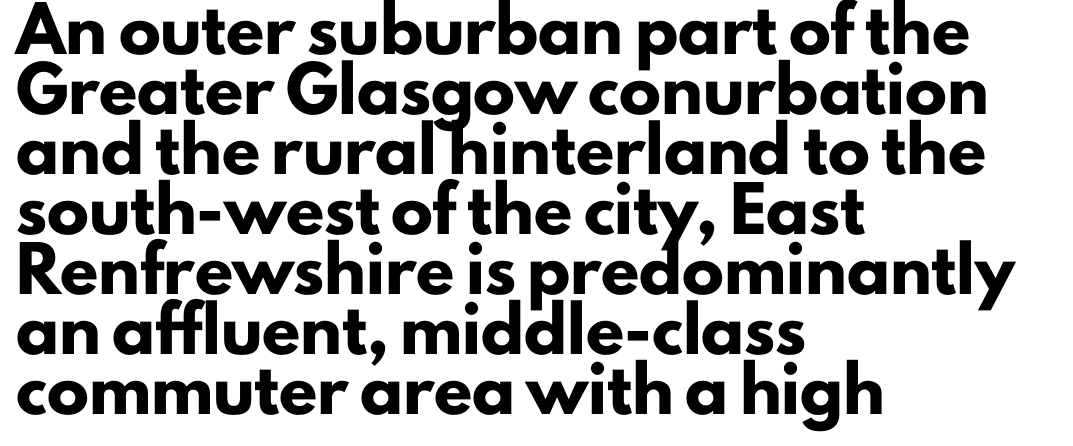
When letters stand straight like this, we call the style roman or upright. Each glyph is drawn with heavy, bold strokes. One glance says typical: line gaps are just what's usual. Does extra space separate the letters? No, they use regular spacing. Leftover space on each line is placed entirely after the last word.
